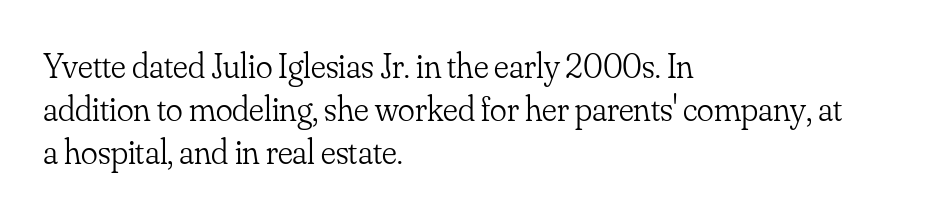
I'd call this a serif setting — the letters wear small feet. Line starts are locked; line ends wander. No chunkiness to these letters — they're not bold. Is this a fixed-width face? No — the glyphs have proportional, varying widths. The space directly below the letters is spotless. Tall strokes in this sample are plumb rather than angled.
